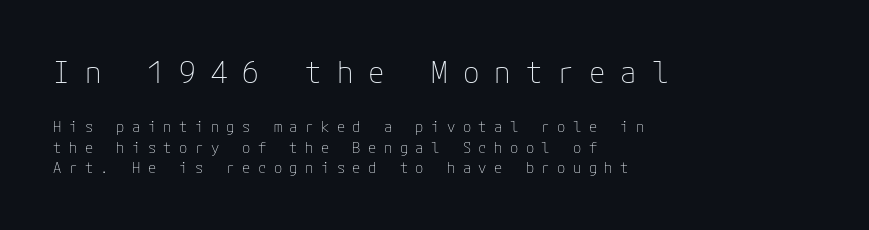
{"serif": "no", "italic": "no", "bold": "no", "weight": "thin", "width": "normal", "stroke_contrast": "low", "x_height": "medium", "underline": "no", "align": "left", "line_spacing": "normal", "line_spacing_ratio": 1.35, "letter_spacing": "wide", "letter_spacing_em": 0.5, "larger_block": "first", "size_ratio": 2.0, "glyph_px": 30}
